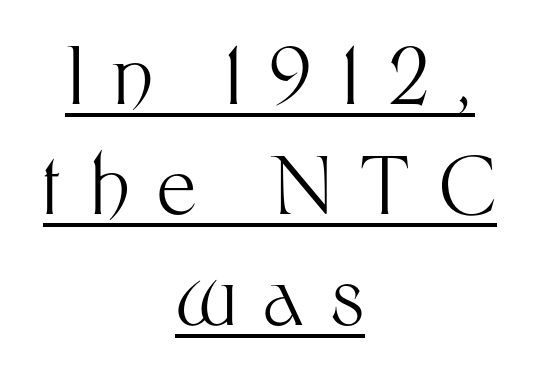
Q: Is the text bold? A: No.
Q: Is the text italic (slanted)? A: No, it is upright.
Q: Is the typeface a serif or a sans-serif typeface? A: Sans-serif.
Q: Is the text underlined? A: Yes.
Q: How is the paragraph aligned? A: Centered.
Q: Is the spacing between letters normal or unusually wide? A: Unusually wide.
Q: Is the spacing between lines tight, normal or loose? A: Normal.
Q: Width (condensed, normal, or wide)? A: Normal.
Q: Stroke contrast? A: Medium.
Q: x-height? A: Medium.
Q: Monospaced? A: No.
